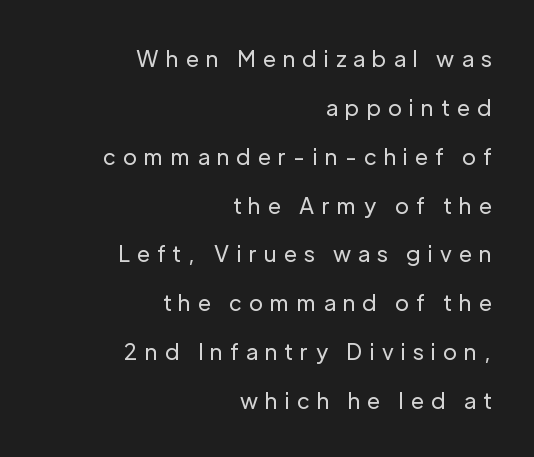
{"italic": "no", "bold": "no", "underline": "no", "align": "right", "line_spacing": "loose", "line_spacing_ratio": 2.22, "letter_spacing": "wide", "letter_spacing_em": 0.34, "glyph_px": 22}
